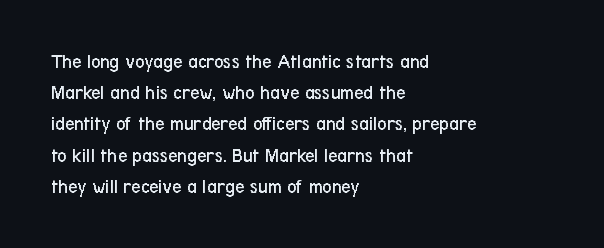
Q: Is the text bold? A: No.
Q: Is the text italic (slanted)? A: No, it is upright.
Q: Is the text underlined? A: No.
Q: How is the paragraph aligned? A: Left-aligned.
Q: Is the spacing between letters normal or unusually wide? A: Normal.
Q: Is the spacing between lines tight, normal or loose? A: Normal.
